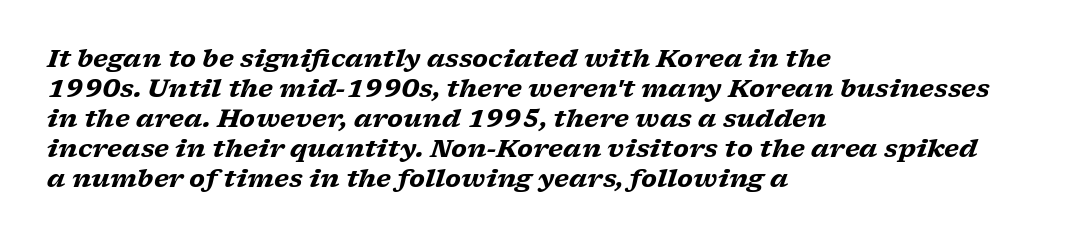
The image shows 25 px bold type, italic (leaning right); set left-aligned, line spacing 1.2x, normal letter spacing, not underlined.
